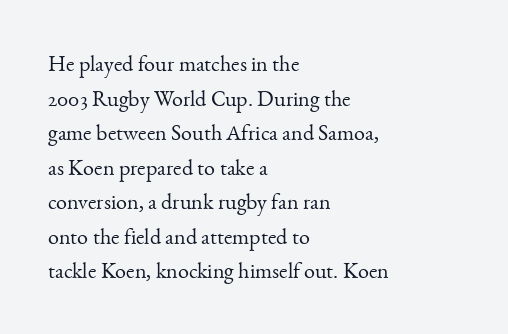
Q: Is the text bold? A: No.
Q: Is the text italic (slanted)? A: No, it is upright.
Q: Is the text underlined? A: No.
Q: How is the paragraph aligned? A: Left-aligned.
Q: Is the spacing between letters normal or unusually wide? A: Normal.
Q: Is the spacing between lines tight, normal or loose? A: Normal.
